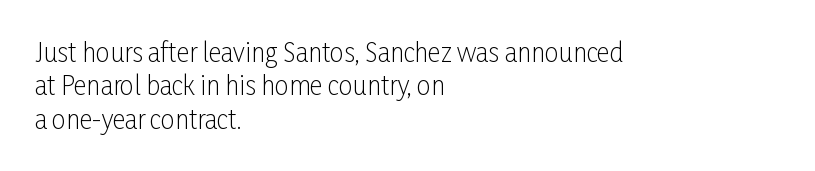
{"italic": "no", "bold": "no", "underline": "no", "align": "left", "line_spacing": "normal", "line_spacing_ratio": 1.34, "letter_spacing": "normal", "letter_spacing_em": 0.0, "glyph_px": 25}
